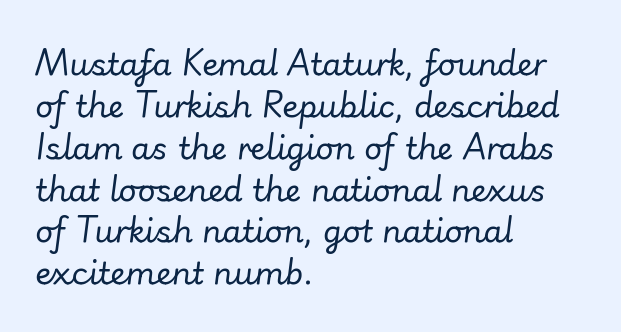
Vertical spacing — default. The tracking reads as untouched default to a designer's eye. The paragraph has a hard left edge and a soft right edge. Note the varied advance widths — an 'i' is clearly narrower than an 'm'.
